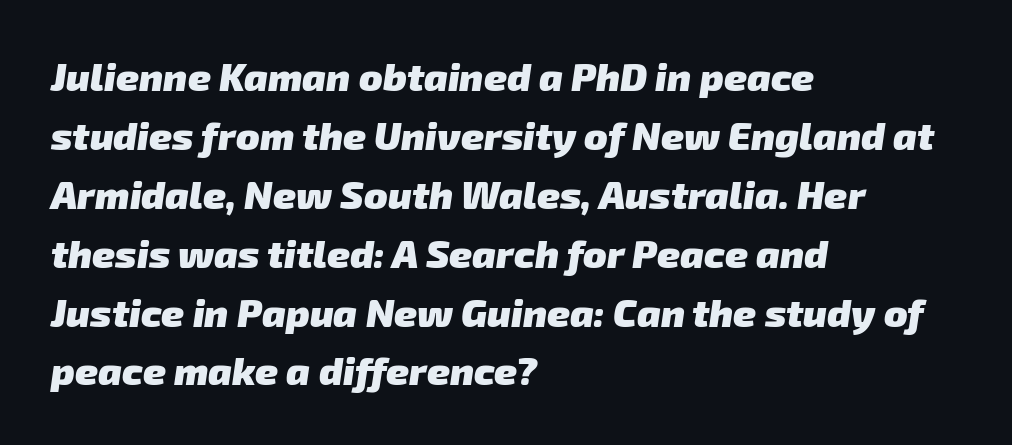
Q: Is the text bold? A: Yes.
Q: Is the typeface a serif or a sans-serif typeface? A: Sans-serif.
Q: Is the text underlined? A: No.
Q: How is the paragraph aligned? A: Left-aligned.
Q: Is the spacing between letters normal or unusually wide? A: Normal.
Q: Is the spacing between lines tight, normal or loose? A: Normal.
Q: Width (condensed, normal, or wide)? A: Normal.
Q: Stroke contrast? A: Low.
Q: x-height? A: Medium.
Q: Monospaced? A: No.
